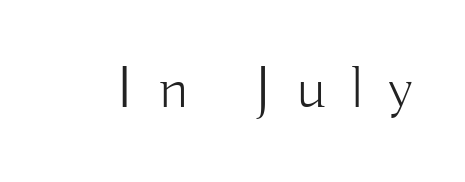
A typesetter would mark this as roman, not italic. Descender tails drop into unmarked territory. Grotesque or geometric, the face here clearly has no serifs. The rendering uses natural spacing where letterforms have individual widths.
